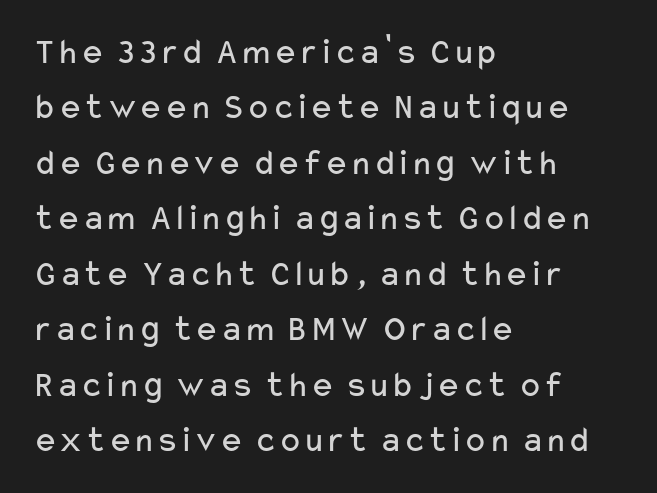
Q: Is the text bold? A: No.
Q: Is the text italic (slanted)? A: No, it is upright.
Q: Is the typeface a serif or a sans-serif typeface? A: Sans-serif.
Q: Is the text underlined? A: No.
Q: How is the paragraph aligned? A: Left-aligned.
Q: Is the spacing between letters normal or unusually wide? A: Normal.
Q: Is the spacing between lines tight, normal or loose? A: Normal.
Q: Width (condensed, normal, or wide)? A: Wide.
Q: Stroke contrast? A: Low.
Q: x-height? A: Medium.
Q: Monospaced? A: No.
